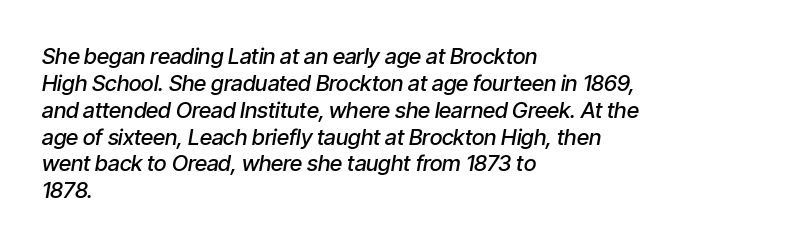
The image shows 22 px text type, italic (leaning right); set left-aligned, line spacing 1.22x, normal letter spacing, not underlined.
